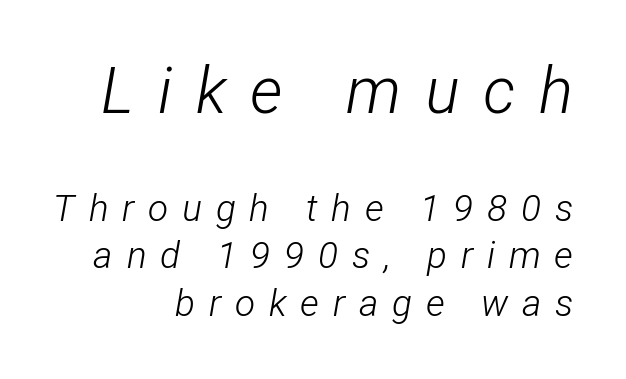
Larger block? The one above; the one below is distinctly smaller. Summary of vertical rhythm: regular, with standard interline spacing. Every row of glyphs terminates at an identical x-position on the right. The passage shown leans; its letterforms are oblique. There is plenty of visible air inserted between adjacent glyphs. Unbolded letterforms with no extra heft.
